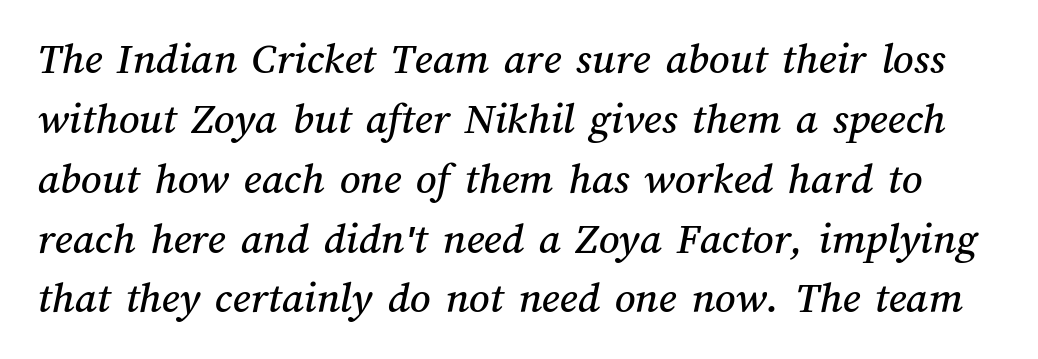
Q: Is the text underlined? A: No.
Q: Is the spacing between letters normal or unusually wide? A: Normal.
Q: Is the spacing between lines tight, normal or loose? A: Normal.
Q: Width (condensed, normal, or wide)? A: Normal.
Q: Stroke contrast? A: Medium.
Q: x-height? A: Medium.
Q: Monospaced? A: No.
